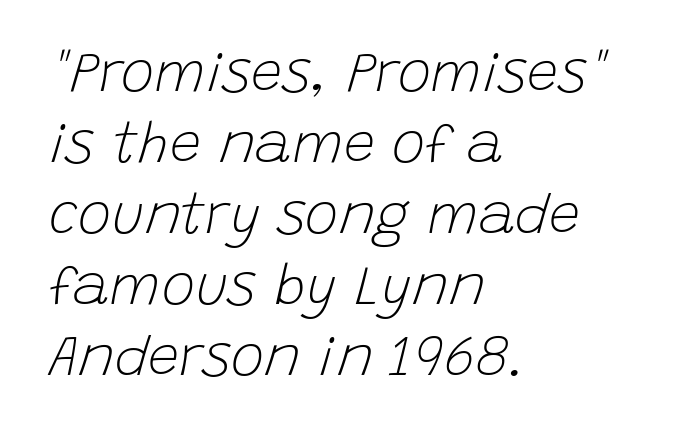
{"italic": "yes", "lean": "right", "slant_degrees": 15, "bold": "no", "weight": "light", "width": "normal", "stroke_contrast": "low", "x_height": "large", "monospaced": "no", "underline": "no", "align": "left", "line_spacing": "normal", "line_spacing_ratio": 1.27, "letter_spacing": "normal", "letter_spacing_em": 0.0, "glyph_px": 56}
